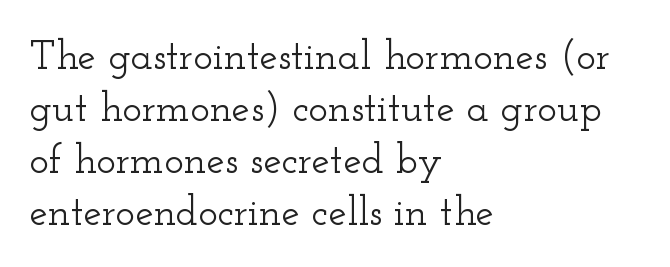
{"serif": "yes", "italic": "no", "width": "wide", "stroke_contrast": "low", "x_height": "small", "monospaced": "no", "underline": "no", "align": "left", "line_spacing": "normal", "line_spacing_ratio": 1.27, "letter_spacing": "normal", "letter_spacing_em": 0.0, "glyph_px": 41}
